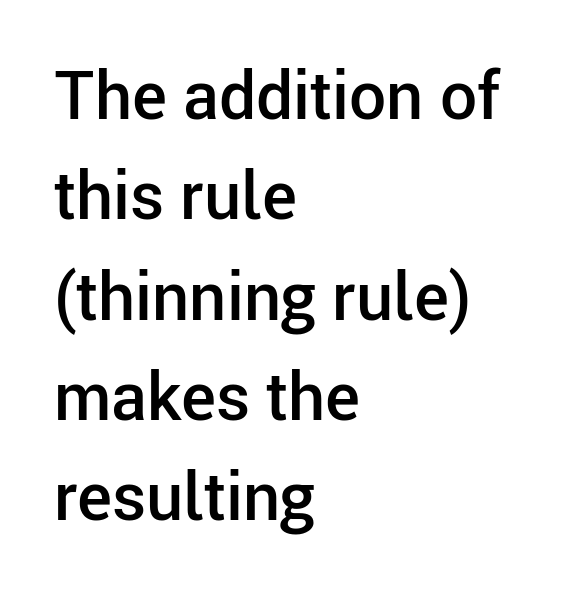
Q: Is the text bold? A: Semi-bold.
Q: Is the text italic (slanted)? A: No, it is upright.
Q: Is the typeface a serif or a sans-serif typeface? A: Sans-serif.
Q: Is the text underlined? A: No.
Q: How is the paragraph aligned? A: Left-aligned.
Q: Is the spacing between letters normal or unusually wide? A: Normal.
Q: Is the spacing between lines tight, normal or loose? A: Normal.
Q: Width (condensed, normal, or wide)? A: Normal.
Q: Stroke contrast? A: Low.
Q: x-height? A: Medium.
Q: Monospaced? A: No.
